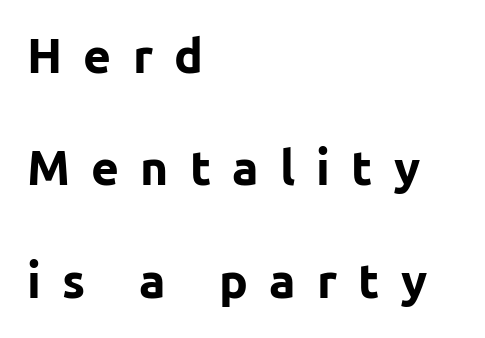
{"serif": "no", "italic": "no", "bold": "yes", "weight": "bold", "width": "normal", "stroke_contrast": "low", "x_height": "medium", "monospaced": "no", "underline": "no", "align": "left", "line_spacing": "loose", "line_spacing_ratio": 2.34, "letter_spacing": "wide", "letter_spacing_em": 0.44, "glyph_px": 48}
